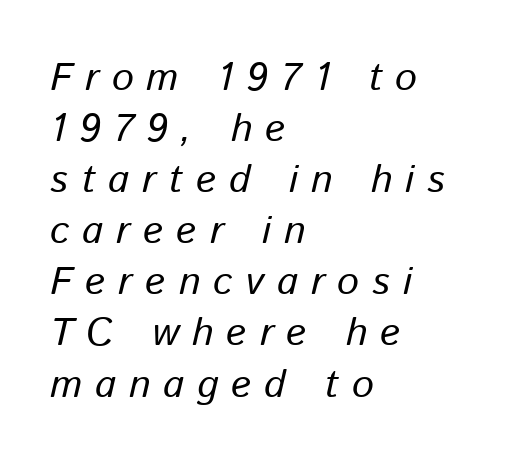
{"italic": "yes", "lean": "right", "slant_degrees": 13, "bold": "no", "weight": "regular", "width": "normal", "stroke_contrast": "low", "x_height": "medium", "monospaced": "no", "underline": "no", "align": "left", "line_spacing": "normal", "line_spacing_ratio": 1.31, "letter_spacing": "wide", "letter_spacing_em": 0.33, "glyph_px": 39}
